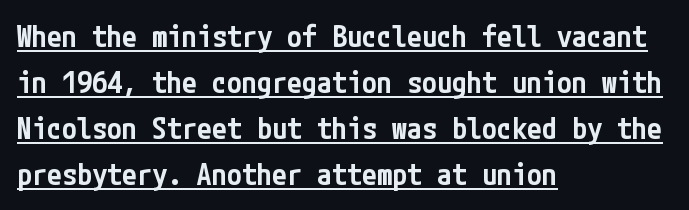
Q: Is the text bold? A: Semi-bold.
Q: Is the text italic (slanted)? A: No, it is upright.
Q: Is the typeface a serif or a sans-serif typeface? A: Sans-serif.
Q: Is the text underlined? A: Yes.
Q: How is the paragraph aligned? A: Left-aligned.
Q: Is the spacing between letters normal or unusually wide? A: Normal.
Q: Is the spacing between lines tight, normal or loose? A: Normal.
Q: Width (condensed, normal, or wide)? A: Condensed.
Q: Stroke contrast? A: Low.
Q: x-height? A: Medium.
